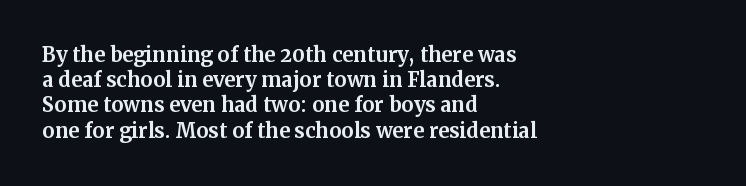
Q: Is the text bold? A: Yes.
Q: Is the text italic (slanted)? A: No, it is upright.
Q: Is the text underlined? A: No.
Q: How is the paragraph aligned? A: Left-aligned.
Q: Is the spacing between letters normal or unusually wide? A: Normal.
Q: Is the spacing between lines tight, normal or loose? A: Normal.
